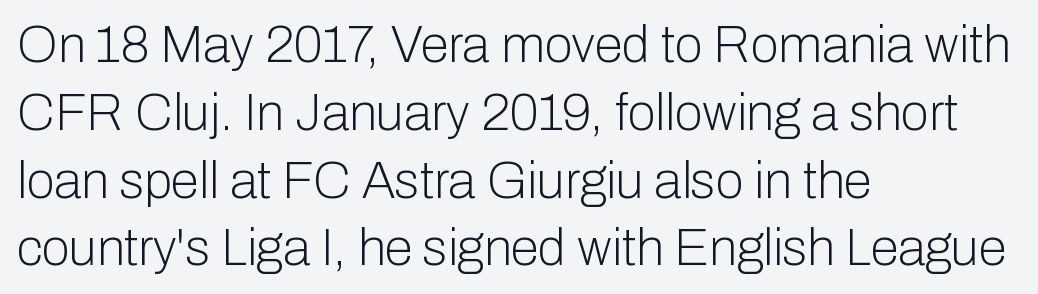
Q: Is the text bold? A: No.
Q: Is the text italic (slanted)? A: No, it is upright.
Q: Is the typeface a serif or a sans-serif typeface? A: Sans-serif.
Q: Is the text underlined? A: No.
Q: How is the paragraph aligned? A: Left-aligned.
Q: Is the spacing between letters normal or unusually wide? A: Normal.
Q: Is the spacing between lines tight, normal or loose? A: Normal.
Q: Width (condensed, normal, or wide)? A: Normal.
Q: Stroke contrast? A: Low.
Q: x-height? A: Medium.
Q: Monospaced? A: No.
